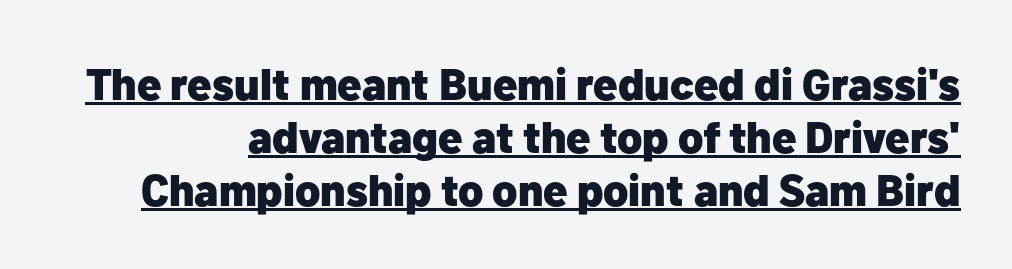
The image shows 44 px heavy sans-serif type, upright; set line spacing 1.2x, normal letter spacing, underlined; low stroke contrast and a medium x-height.
